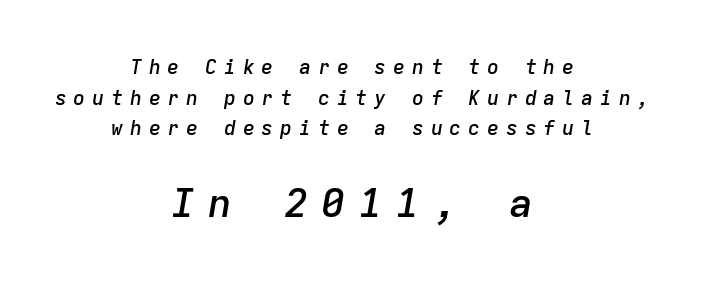
Leftover space on each line is divided equally before and after the words. Rule under the text: the space is simply empty. This sample has the even, mechanical cadence of fixed-width lettering. Each new line begins a customary step beneath the previous one. The axis of the letterforms is tilted away from vertical. If you squint, the bottom block still reads clearly — it's the larger of the two.
